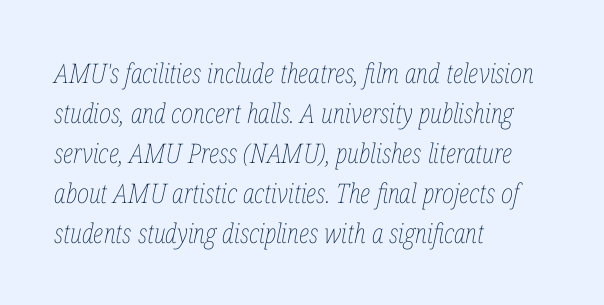
Q: Is the text bold? A: No.
Q: Is the text italic (slanted)? A: Yes, it leans right by about 12 degrees.
Q: Is the text underlined? A: No.
Q: How is the paragraph aligned? A: Left-aligned.
Q: Is the spacing between letters normal or unusually wide? A: Normal.
Q: Is the spacing between lines tight, normal or loose? A: Normal.
